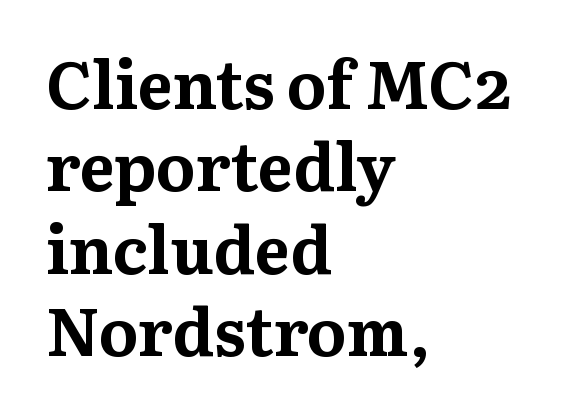
The image shows 66 px bold serif type, upright; set left-aligned, normal line spacing (1.25x), normal letter spacing, not underlined; medium stroke contrast and a medium x-height.
